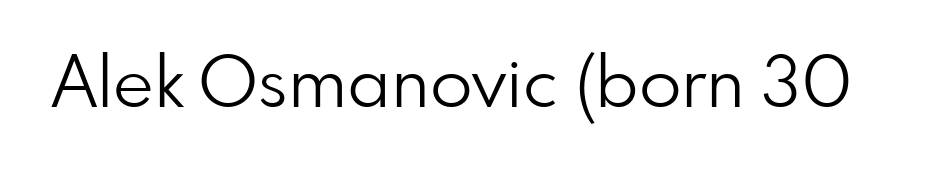
{"serif": "no", "italic": "no", "bold": "no", "weight": "light", "width": "normal", "stroke_contrast": "low", "x_height": "small", "monospaced": "no", "underline": "no", "letter_spacing": "normal", "letter_spacing_em": 0.0, "glyph_px": 70}
